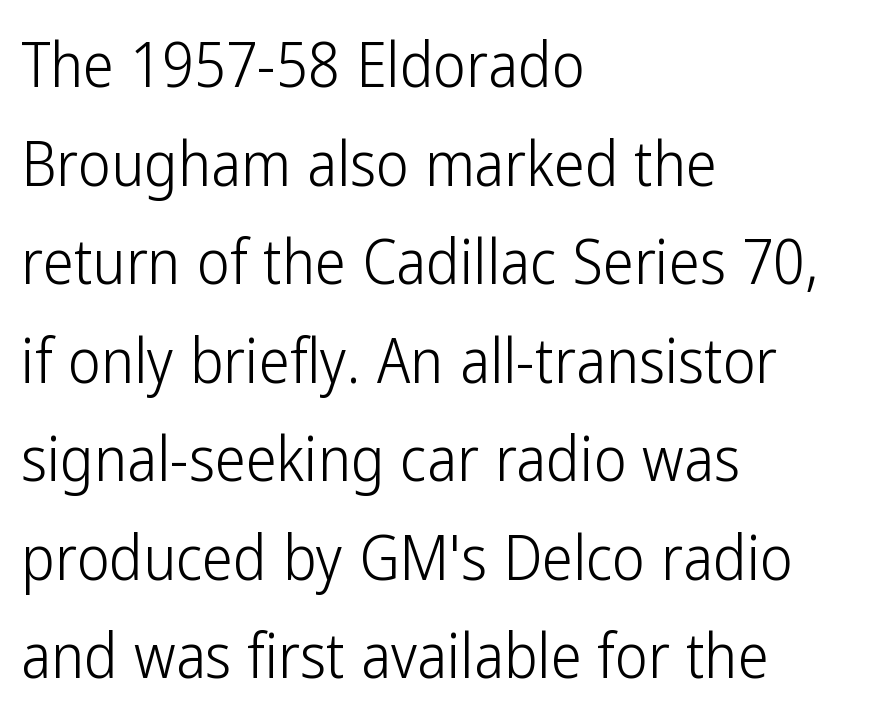
The image shows 62 px light, condensed sans-serif type, upright; set left-aligned, normal line spacing (1.59x), normal letter spacing, not underlined; low stroke contrast and a medium x-height.
